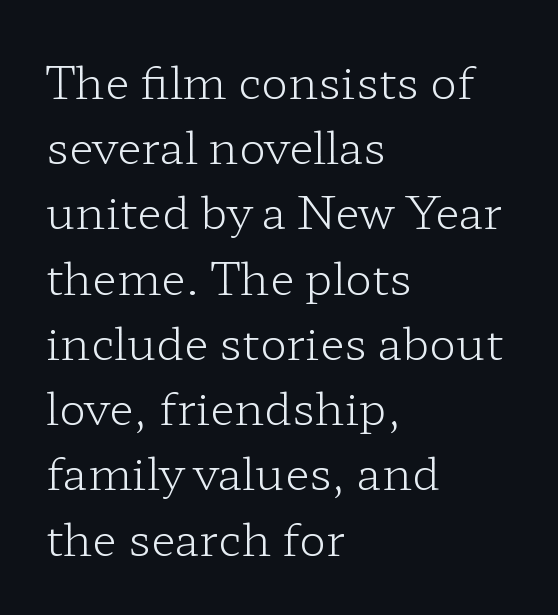
The image shows 45 px light, wide serif type, upright; set left-aligned, normal line spacing (1.45x), normal letter spacing, not underlined; low stroke contrast and a medium x-height.
